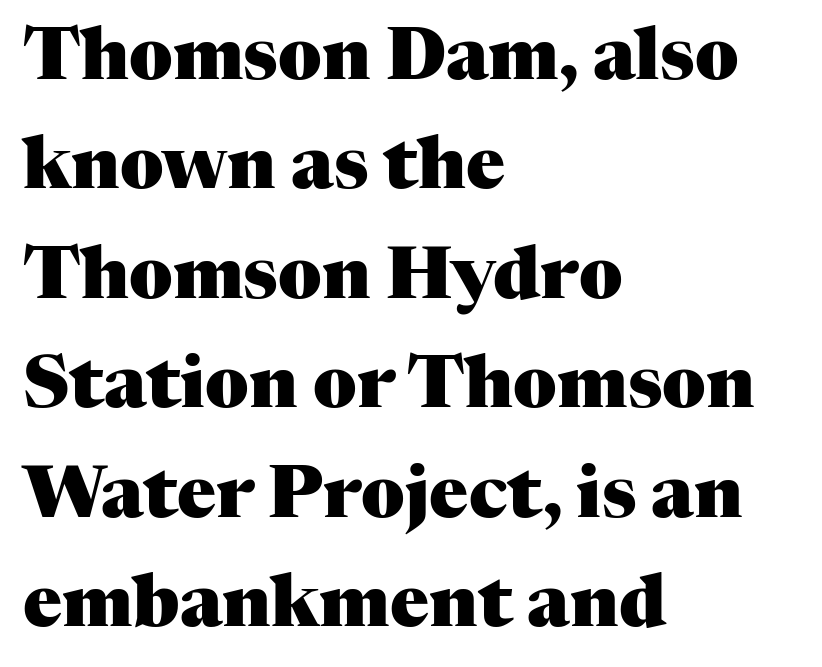
The image shows 72 px heavy serif type, upright; set left-aligned, normal line spacing (1.52x), normal letter spacing, not underlined; medium stroke contrast and a medium x-height.
